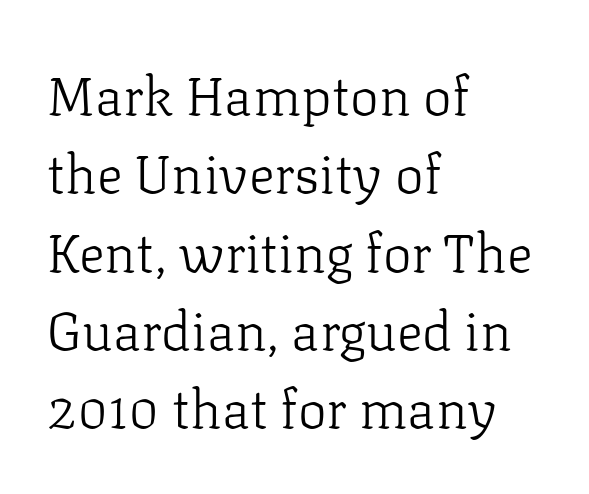
{"serif": "yes", "italic": "no", "bold": "no", "weight": "light", "width": "normal", "stroke_contrast": "low", "x_height": "medium", "monospaced": "no", "underline": "no", "align": "left", "line_spacing": "normal", "line_spacing_ratio": 1.45, "letter_spacing": "normal", "letter_spacing_em": 0.0, "glyph_px": 54}
